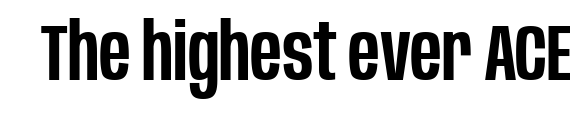
The image shows 80 px semibold, condensed sans-serif type, upright; set normal letter spacing, not underlined; low stroke contrast and a large x-height.
